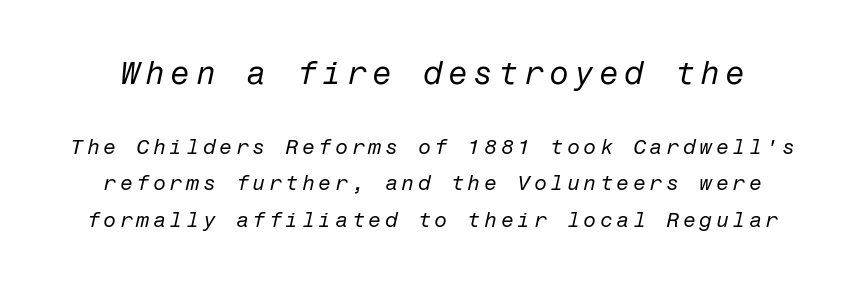
The image shows 32 px regular-weight type, italic (leaning right); set line spacing 1.73x, not underlined; the first (top) block is 1.52x larger; low stroke contrast and a medium x-height.
